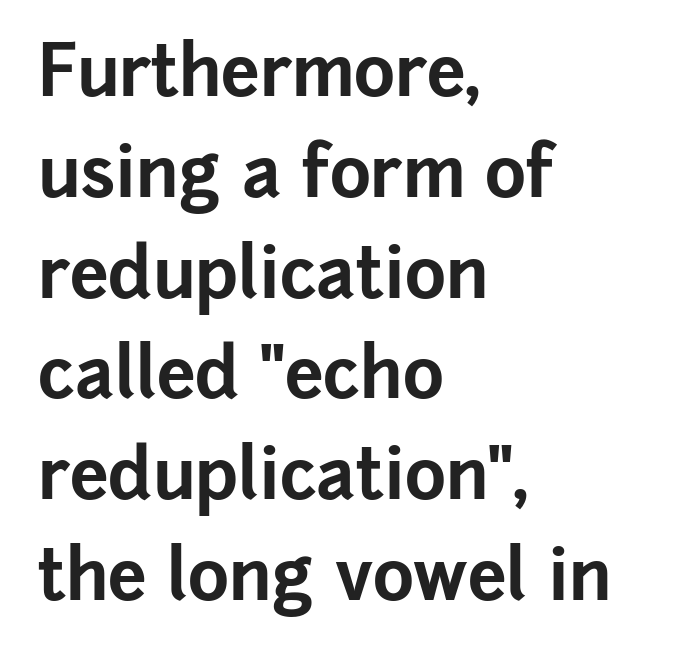
{"serif": "no", "italic": "no", "bold": "yes", "weight": "bold", "width": "normal", "stroke_contrast": "low", "x_height": "medium", "monospaced": "no", "underline": "no", "align": "left", "line_spacing": "normal", "line_spacing_ratio": 1.44, "letter_spacing": "normal", "letter_spacing_em": 0.0, "glyph_px": 70}
